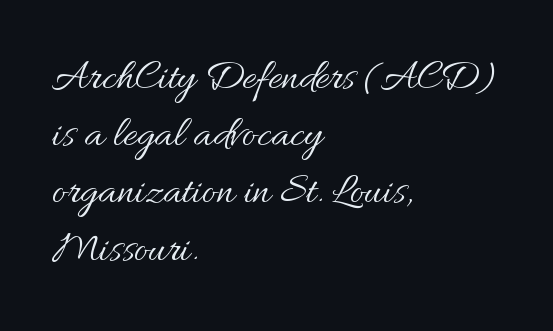
{"bold": "no", "weight": "regular", "width": "normal", "stroke_contrast": "medium", "x_height": "small", "monospaced": "no", "underline": "no", "align": "left", "line_spacing": "normal", "line_spacing_ratio": 1.33, "letter_spacing": "normal", "letter_spacing_em": 0.0, "glyph_px": 43}
